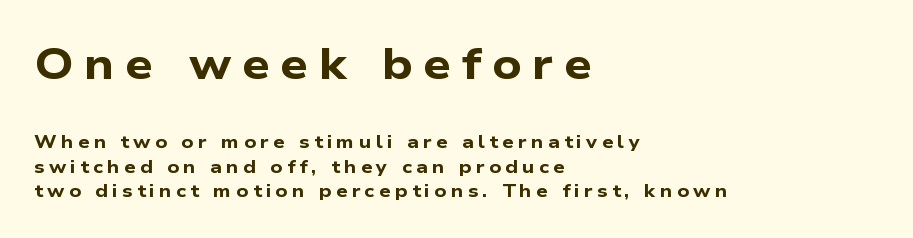
Students, observe: this is what conventionally led text looks like. Caption: multi-line text, flush left, ragged right. Students, this is bold: see how much ink each stroke carries. The rendering uses natural spacing where letterforms have individual widths.
